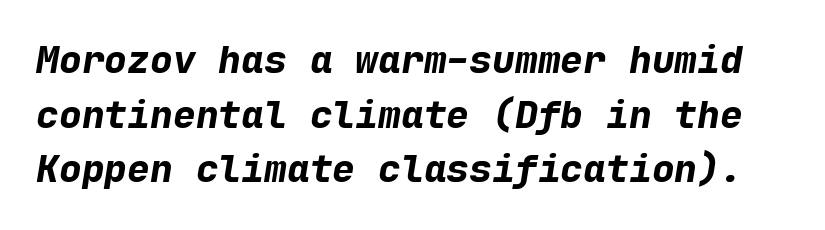
Q: Is the text bold? A: Yes.
Q: Is the text italic (slanted)? A: Yes, it leans right by about 9 degrees.
Q: Is the text underlined? A: No.
Q: Is the spacing between letters normal or unusually wide? A: Normal.
Q: Is the spacing between lines tight, normal or loose? A: Normal.
Q: Width (condensed, normal, or wide)? A: Normal.
Q: Stroke contrast? A: Low.
Q: x-height? A: Medium.
Q: Monospaced? A: Yes.
